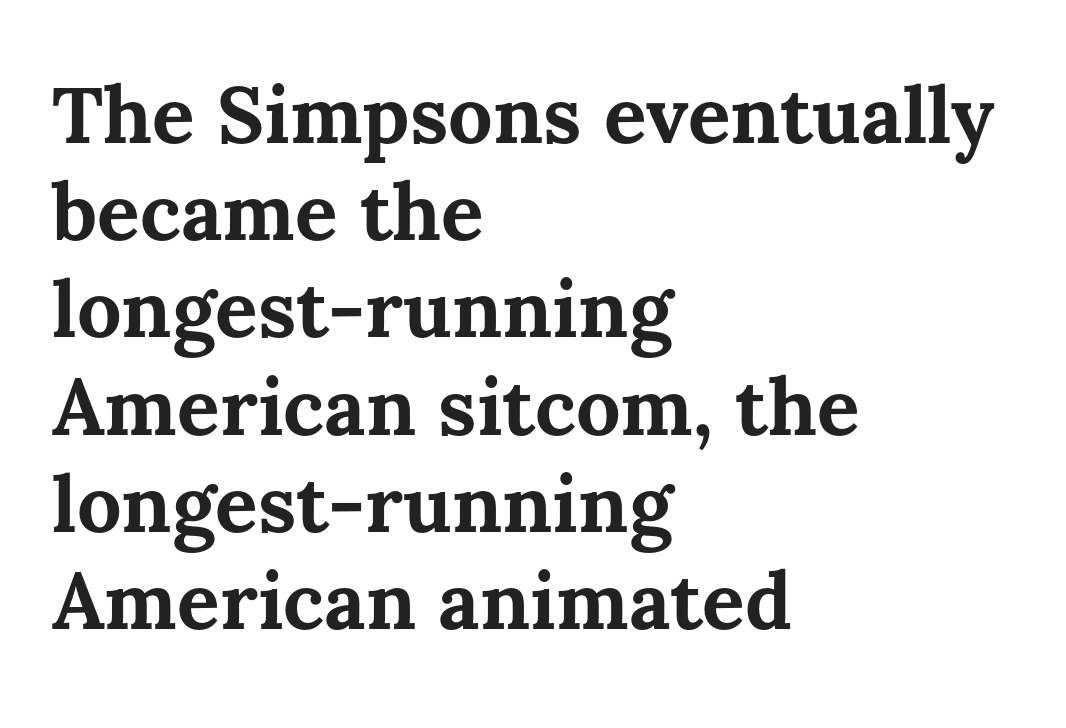
Quick note: not italic, upright. The paragraph shown leans on its left margin. Set as a true bold cut, around the 700 mark. Look at the tracking — it's just the regular setting, nothing added. A typesetter would call this proportional, since set widths differ per character.
